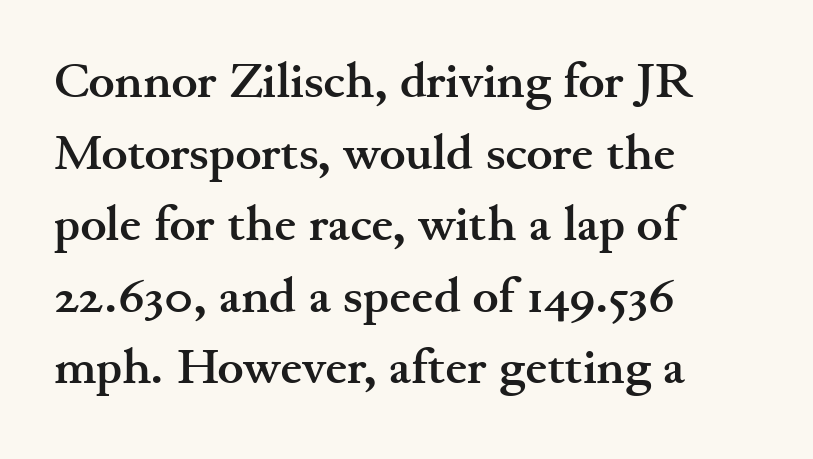
Q: Is the text bold? A: Yes.
Q: Is the text italic (slanted)? A: No, it is upright.
Q: Is the typeface a serif or a sans-serif typeface? A: Serif.
Q: Is the text underlined? A: No.
Q: How is the paragraph aligned? A: Left-aligned.
Q: Is the spacing between letters normal or unusually wide? A: Normal.
Q: Is the spacing between lines tight, normal or loose? A: Normal.
Q: Width (condensed, normal, or wide)? A: Wide.
Q: Stroke contrast? A: Medium.
Q: x-height? A: Small.
Q: Monospaced? A: No.
